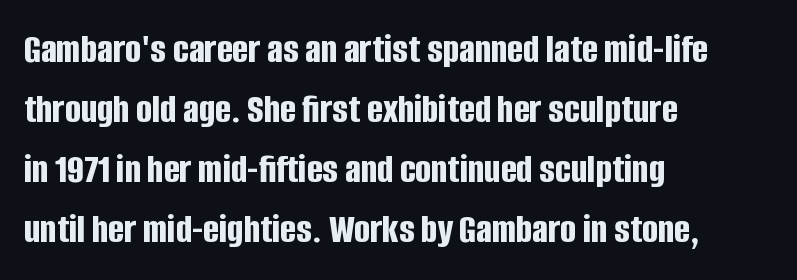
Q: Is the text bold? A: Yes.
Q: Is the text italic (slanted)? A: No, it is upright.
Q: Is the typeface a serif or a sans-serif typeface? A: Sans-serif.
Q: Is the text underlined? A: No.
Q: How is the paragraph aligned? A: Left-aligned.
Q: Is the spacing between letters normal or unusually wide? A: Normal.
Q: Is the spacing between lines tight, normal or loose? A: Normal.
Q: Width (condensed, normal, or wide)? A: Condensed.
Q: Stroke contrast? A: Low.
Q: x-height? A: Large.
Q: Monospaced? A: No.
